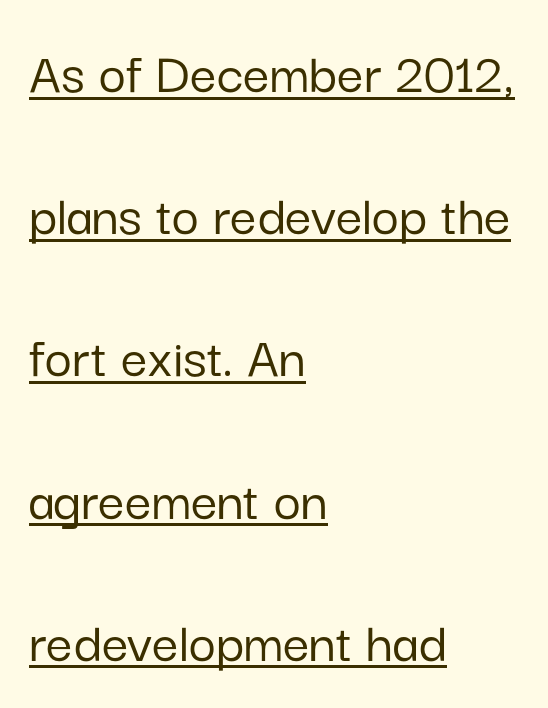
The image shows 59 px sans-serif type, upright; set left-aligned, loose line spacing (2.41x), normal letter spacing, underlined; low stroke contrast and a medium x-height.
